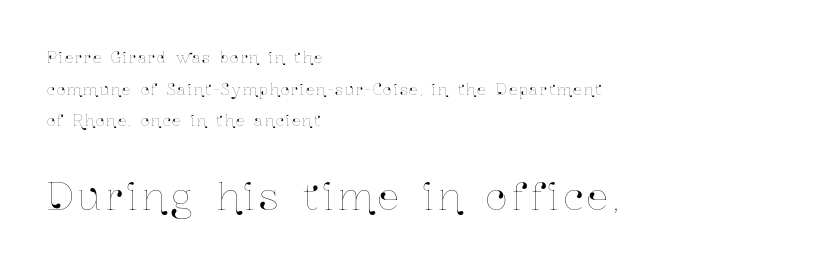
The image shows 37 px condensed type, upright; set left-aligned, loose line spacing (2.11x), not underlined; the second (bottom) block is 2.47x larger; low stroke contrast and a medium x-height.
